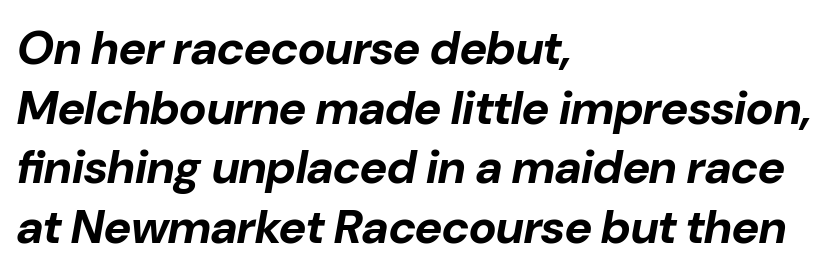
The image shows 47 px bold type, italic (leaning right); set left-aligned, normal line spacing (1.27x), normal letter spacing, not underlined; low stroke contrast and a medium x-height.
